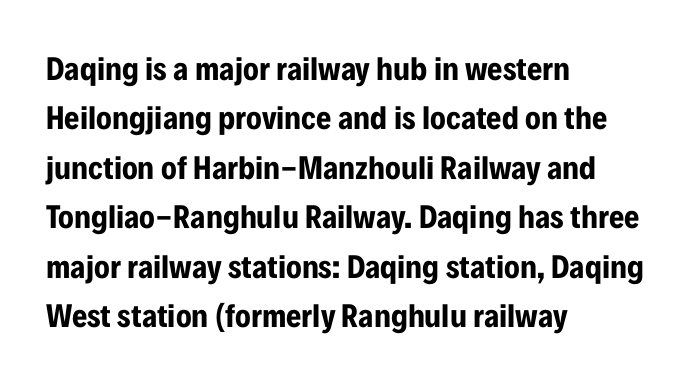
Q: Is the text bold? A: Yes.
Q: Is the text italic (slanted)? A: No, it is upright.
Q: Is the typeface a serif or a sans-serif typeface? A: Sans-serif.
Q: Is the text underlined? A: No.
Q: How is the paragraph aligned? A: Left-aligned.
Q: Is the spacing between letters normal or unusually wide? A: Normal.
Q: Is the spacing between lines tight, normal or loose? A: Normal.
Q: Width (condensed, normal, or wide)? A: Condensed.
Q: Stroke contrast? A: Low.
Q: x-height? A: Medium.
Q: Monospaced? A: No.
